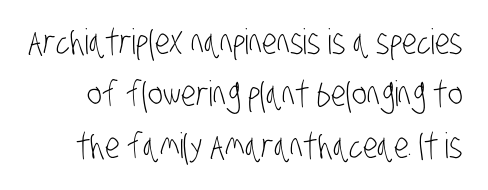
{"serif": "no", "bold": "no", "weight": "light", "width": "condensed", "stroke_contrast": "low", "x_height": "large", "monospaced": "no", "underline": "no", "line_spacing": "normal", "line_spacing_ratio": 1.49, "letter_spacing": "normal", "letter_spacing_em": 0.0, "glyph_px": 35}
